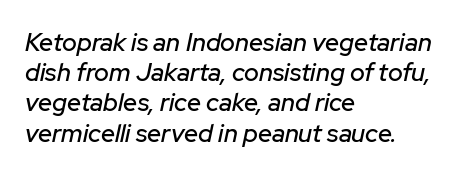
{"italic": "yes", "lean": "right", "slant_degrees": 12, "underline": "no", "align": "left", "line_spacing_ratio": 1.21, "letter_spacing": "normal", "letter_spacing_em": 0.0, "glyph_px": 25}
